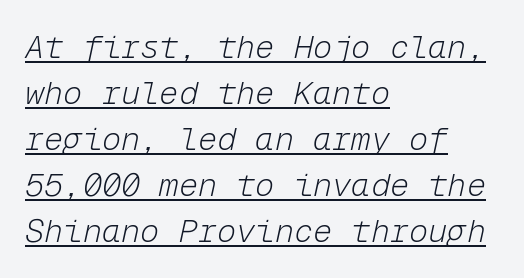
Q: Is the text bold? A: No.
Q: Is the text italic (slanted)? A: Yes, it leans right by about 12 degrees.
Q: Is the text underlined? A: Yes.
Q: How is the paragraph aligned? A: Left-aligned.
Q: Is the spacing between letters normal or unusually wide? A: Normal.
Q: Is the spacing between lines tight, normal or loose? A: Normal.
Q: Width (condensed, normal, or wide)? A: Normal.
Q: Stroke contrast? A: Low.
Q: x-height? A: Medium.
Q: Monospaced? A: Yes.
